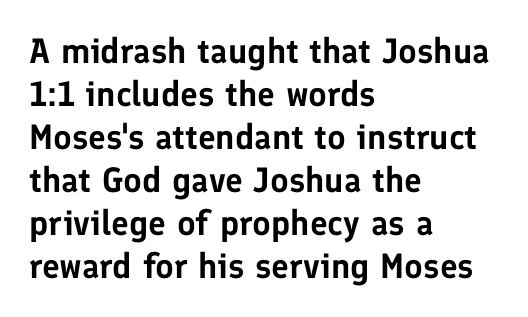
The image shows 35 px sans-serif type, upright; set left-aligned, line spacing 1.23x, normal letter spacing, not underlined; low stroke contrast and a medium x-height.
